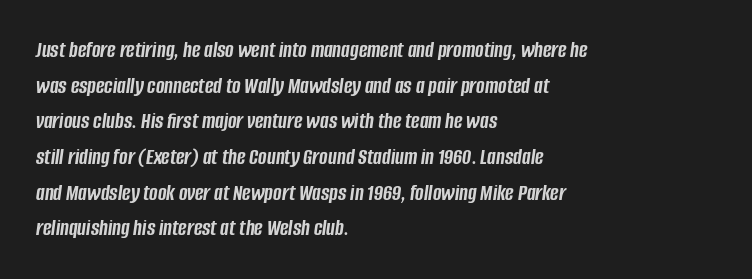
{"italic": "yes", "lean": "right", "slant_degrees": 8, "bold": "yes", "underline": "no", "align": "left", "line_spacing": "normal", "line_spacing_ratio": 1.55, "letter_spacing": "normal", "letter_spacing_em": 0.0, "glyph_px": 23}
